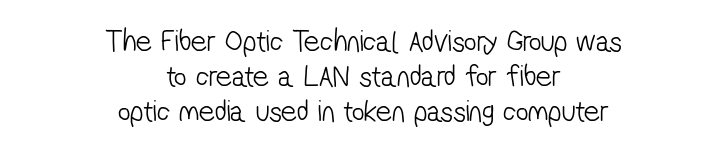
The image shows 31 px light, condensed sans-serif type; set centered, tight line spacing (1.13x), normal letter spacing, not underlined; low stroke contrast and a medium x-height.
